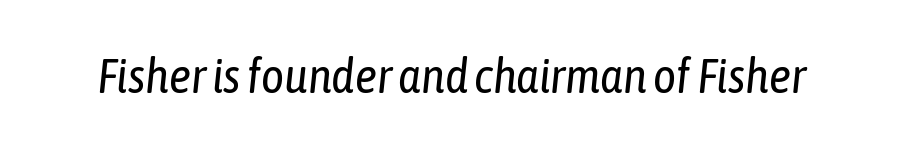
Think of a printed novel: that variable character pitch is what you see here. Italic: yes, the glyphs are oblique. Bold? No — there's no thickening of the strokes. The tracking reads as untouched default to a designer's eye. No word sits above an underline.
